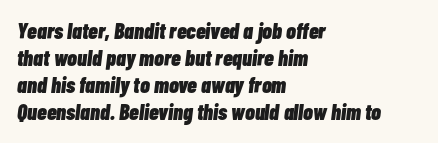
{"italic": "yes", "lean": "right", "slant_degrees": 7, "bold": "yes", "underline": "no", "align": "left", "line_spacing_ratio": 1.23, "letter_spacing": "normal", "letter_spacing_em": 0.0, "glyph_px": 22}
